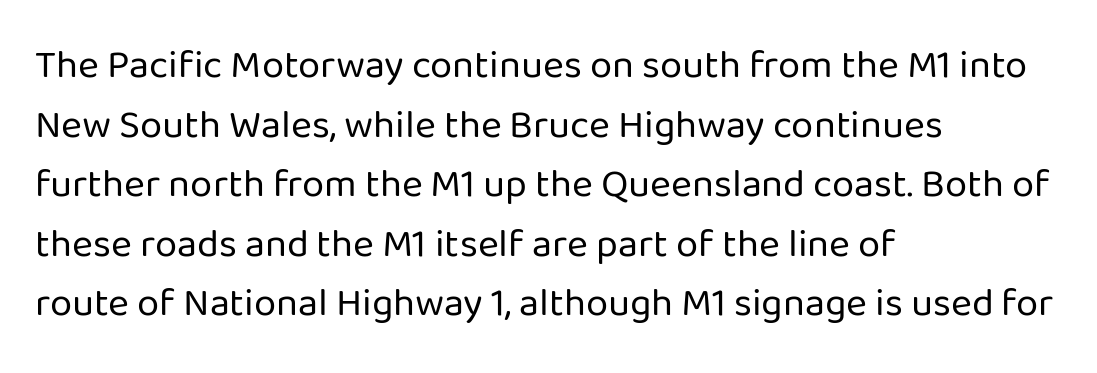
The image shows 40 px regular-weight sans-serif type, upright; set left-aligned, normal line spacing (1.49x), normal letter spacing, not underlined; low stroke contrast and a medium x-height.
